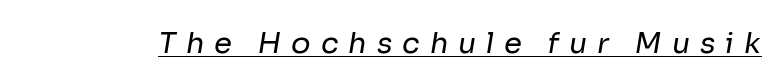
{"serif": "no", "bold": "no", "weight": "regular", "width": "normal", "stroke_contrast": "low", "x_height": "medium", "monospaced": "no", "underline": "yes", "letter_spacing": "wide", "letter_spacing_em": 0.34, "glyph_px": 29}
